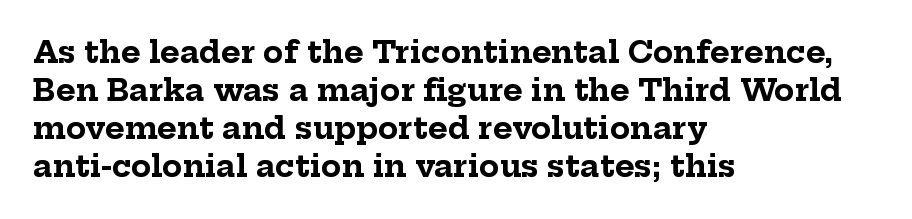
Q: Is the text bold? A: Yes.
Q: Is the text italic (slanted)? A: No, it is upright.
Q: Is the typeface a serif or a sans-serif typeface? A: Serif.
Q: Is the text underlined? A: No.
Q: How is the paragraph aligned? A: Left-aligned.
Q: Is the spacing between letters normal or unusually wide? A: Normal.
Q: Is the spacing between lines tight, normal or loose? A: Normal.
Q: Width (condensed, normal, or wide)? A: Normal.
Q: Stroke contrast? A: Low.
Q: x-height? A: Medium.
Q: Monospaced? A: No.
